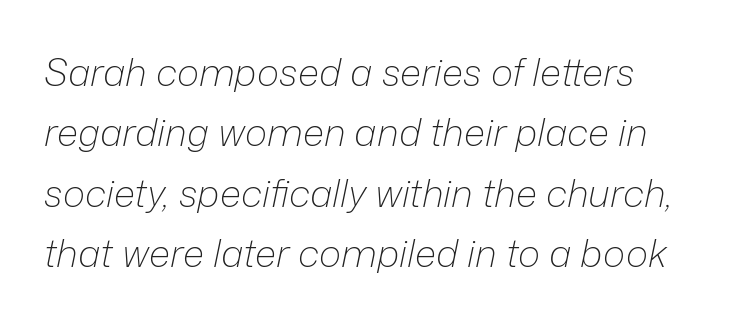
The passage shown is not underscored anywhere. Caption: standard tracking, unaltered. A typesetter would mark this as italic. Casual observation: everything's shoved over to the left. Does the leading feel generous? No, just average.
